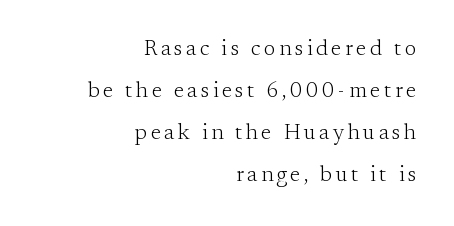
The image shows 22 px text type, upright; set right-aligned, loose line spacing (1.91x), not underlined.
